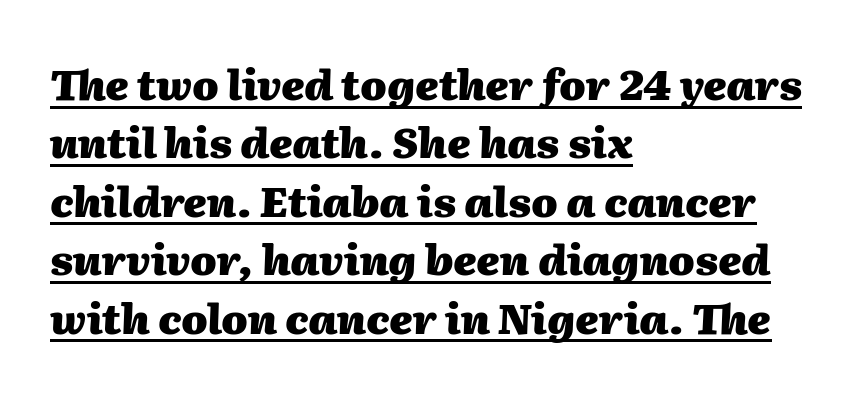
The image shows 42 px heavy type, italic (leaning right); set left-aligned, normal line spacing (1.39x), normal letter spacing, underlined; medium stroke contrast and a medium x-height.
